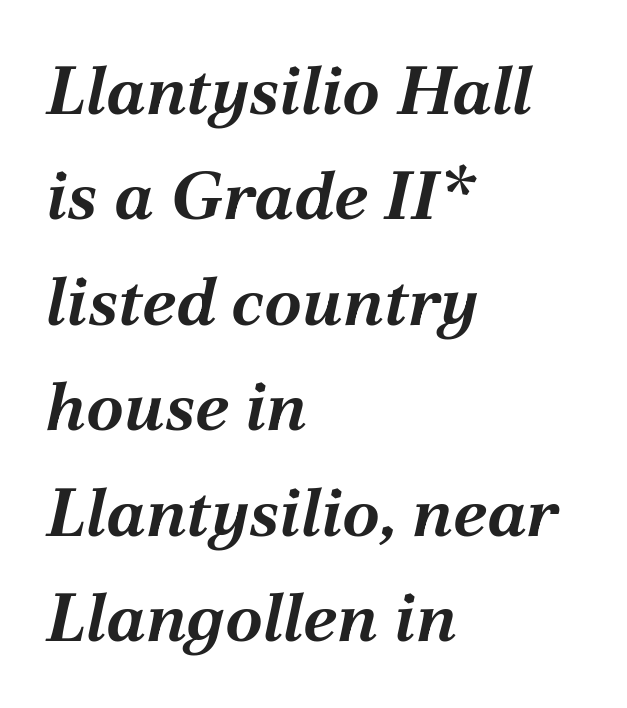
The image shows 68 px bold type, italic (leaning right); set left-aligned, normal line spacing (1.55x), normal letter spacing, not underlined; medium stroke contrast and a medium x-height.
